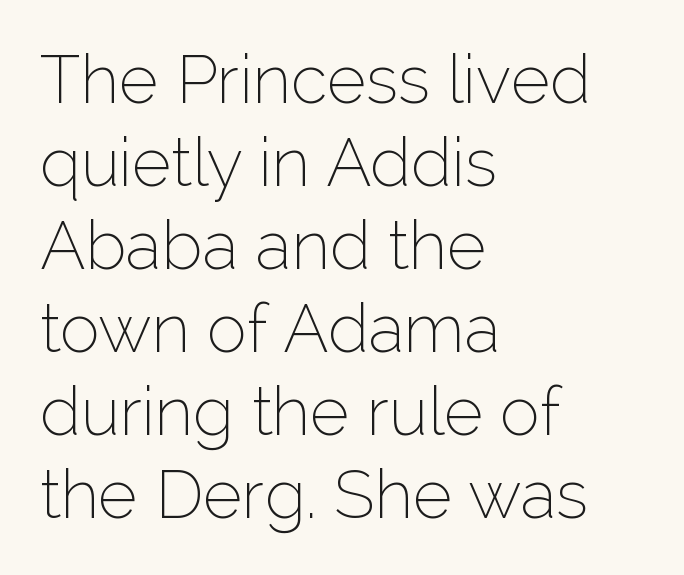
Note the varied advance widths — an 'i' is clearly narrower than an 'm'. Every stem runs plumb, perpendicular to the baseline. The paragraph has a hard left edge and a soft right edge. The specimen omits any rule beneath the text block's lines. Serif or sans? Sans — the stroke terminals are bare.
